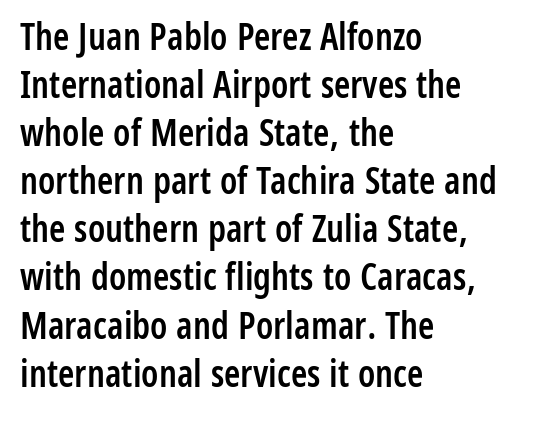
Q: Is the text bold? A: Semi-bold.
Q: Is the text italic (slanted)? A: No, it is upright.
Q: Is the typeface a serif or a sans-serif typeface? A: Sans-serif.
Q: Is the text underlined? A: No.
Q: How is the paragraph aligned? A: Left-aligned.
Q: Is the spacing between letters normal or unusually wide? A: Normal.
Q: Is the spacing between lines tight, normal or loose? A: Normal.
Q: Width (condensed, normal, or wide)? A: Condensed.
Q: Stroke contrast? A: Low.
Q: x-height? A: Medium.
Q: Monospaced? A: No.
